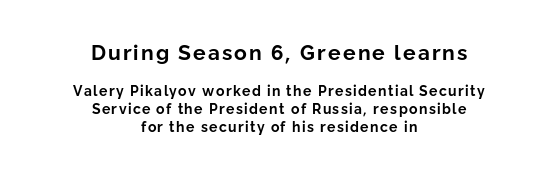
{"italic": "no", "bold": "yes", "underline": "no", "align": "center", "line_spacing": "normal", "line_spacing_ratio": 1.27, "larger_block": "first", "size_ratio": 1.5, "glyph_px": 21}
